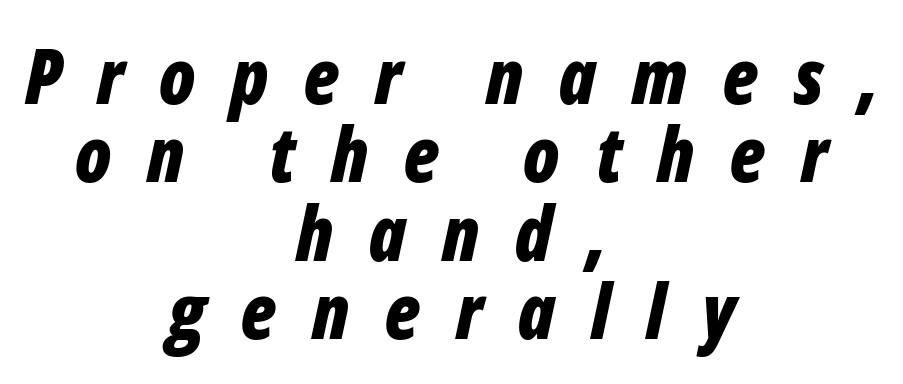
Q: Is the text bold? A: Yes.
Q: Is the text italic (slanted)? A: Yes, it leans right by about 12 degrees.
Q: Is the text underlined? A: No.
Q: How is the paragraph aligned? A: Centered.
Q: Is the spacing between letters normal or unusually wide? A: Unusually wide.
Q: Is the spacing between lines tight, normal or loose? A: Tight.
Q: Width (condensed, normal, or wide)? A: Condensed.
Q: Stroke contrast? A: Low.
Q: x-height? A: Medium.
Q: Monospaced? A: No.
